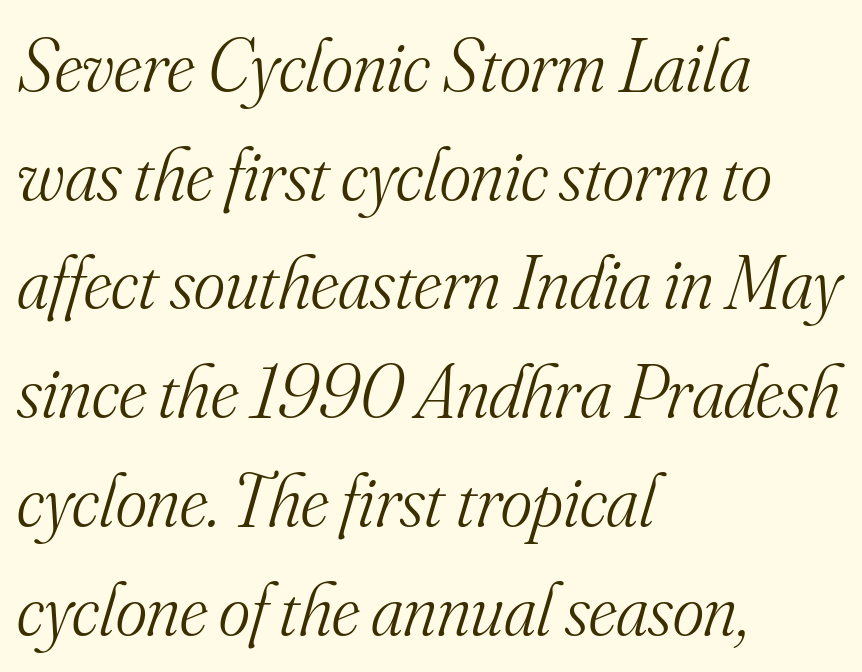
Style check: oblique. Unbolded letterforms with no extra heft. Font category for this specimen: serif. The specimen omits any rule beneath the text block's lines. The horizontal fit of the characters is conventional and even. A typesetter would call this proportional, since set widths differ per character.
